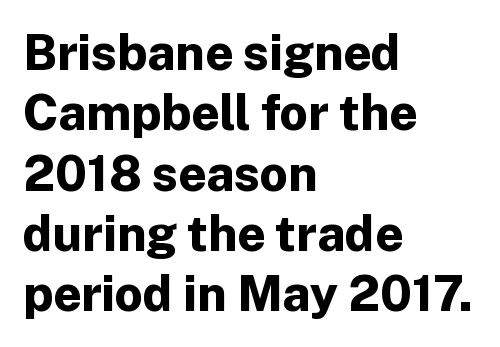
Q: Is the text bold? A: Yes.
Q: Is the text italic (slanted)? A: No, it is upright.
Q: Is the typeface a serif or a sans-serif typeface? A: Sans-serif.
Q: Is the text underlined? A: No.
Q: How is the paragraph aligned? A: Left-aligned.
Q: Is the spacing between letters normal or unusually wide? A: Normal.
Q: Width (condensed, normal, or wide)? A: Normal.
Q: Stroke contrast? A: Low.
Q: x-height? A: Medium.
Q: Monospaced? A: No.
